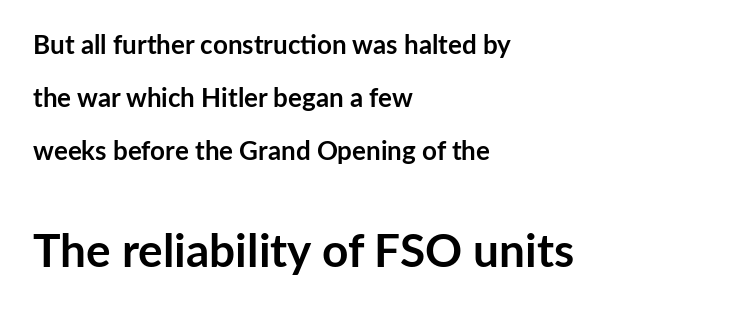
The image shows 46 px semibold sans-serif type, upright; set left-aligned, loose line spacing (2.04x), normal letter spacing, not underlined; the second (bottom) block is 1.77x larger; low stroke contrast and a medium x-height.
